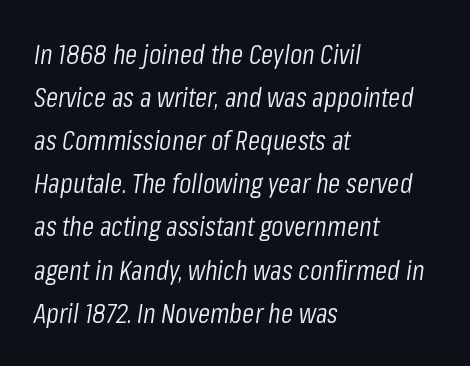
The image shows 28 px light, condensed type, italic (leaning right); set left-aligned, normal line spacing (1.54x), normal letter spacing, not underlined; low stroke contrast and a medium x-height.
